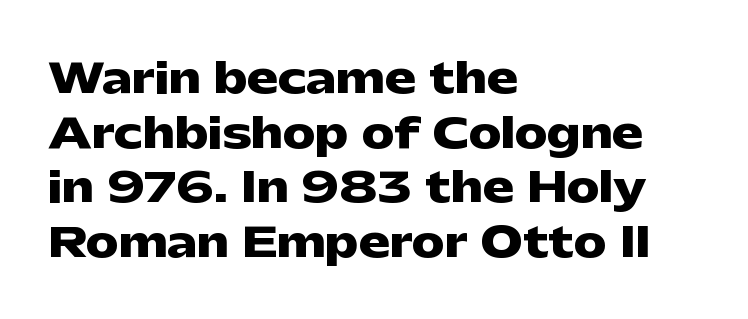
{"serif": "no", "italic": "no", "bold": "yes", "weight": "heavy", "width": "wide", "stroke_contrast": "low", "x_height": "medium", "monospaced": "no", "underline": "no", "align": "left", "line_spacing": "normal", "line_spacing_ratio": 1.33, "letter_spacing": "normal", "letter_spacing_em": 0.0, "glyph_px": 41}
